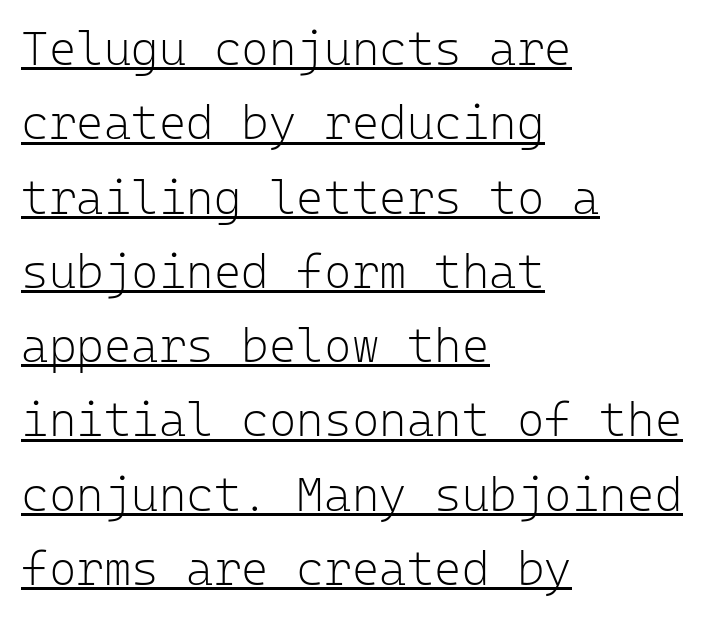
{"serif": "no", "italic": "no", "bold": "no", "weight": "light", "width": "normal", "stroke_contrast": "low", "x_height": "medium", "monospaced": "yes", "underline": "yes", "align": "left", "line_spacing": "normal", "line_spacing_ratio": 1.58, "letter_spacing": "normal", "letter_spacing_em": 0.0, "glyph_px": 47}
